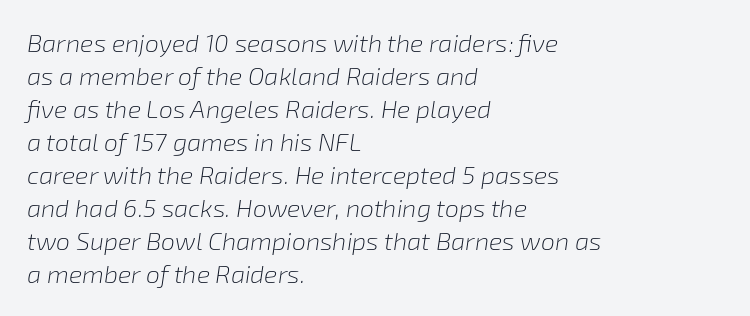
Summary of vertical rhythm: regular, with standard interline spacing. On a weight scale, this lands at 450 or below. The space beneath each line is pristine and unruled. An italicized treatment has been applied to the whole sample. Between one letter and the next there's only the usual sliver of space.
